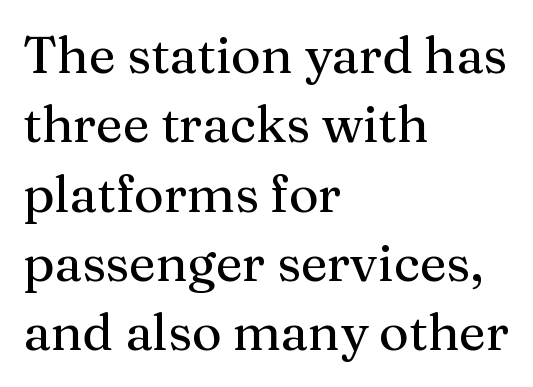
Q: Is the text italic (slanted)? A: No, it is upright.
Q: Is the typeface a serif or a sans-serif typeface? A: Serif.
Q: Is the text underlined? A: No.
Q: How is the paragraph aligned? A: Left-aligned.
Q: Is the spacing between letters normal or unusually wide? A: Normal.
Q: Is the spacing between lines tight, normal or loose? A: Normal.
Q: Width (condensed, normal, or wide)? A: Normal.
Q: Stroke contrast? A: Medium.
Q: x-height? A: Medium.
Q: Monospaced? A: No.
